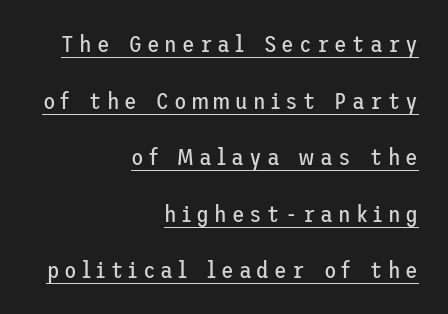
Successive baselines arrive slowly, with a big drop between each. The paragraph shown leans on its right margin. A baseline rule has been typeset under these characters. The typesetting does not lean heavy: it is not bold. These lines have a slow, spaced-out rhythm from letter to letter. Italic: no, the glyphs are upright roman.
